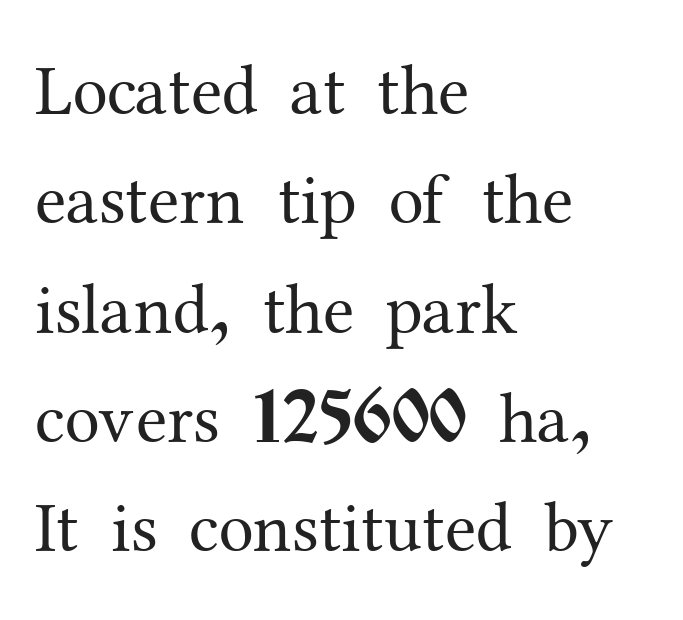
The image shows 71 px regular-weight serif type, upright; set left-aligned, normal line spacing (1.54x), normal letter spacing, not underlined; medium stroke contrast and a medium x-height.
